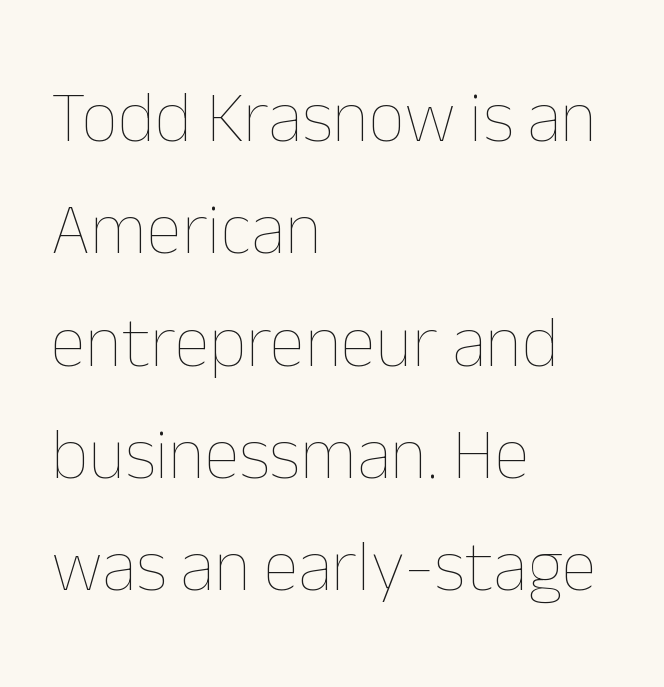
Descender tails drop into unmarked territory. No chunkiness to these letters — they're not bold. Horizontal alignment here is leftward, the default for most running prose. One glance says typical: line gaps are just what's usual. A typesetter would call this zero additional tracking. Is there any slant? The stems are plumb.
